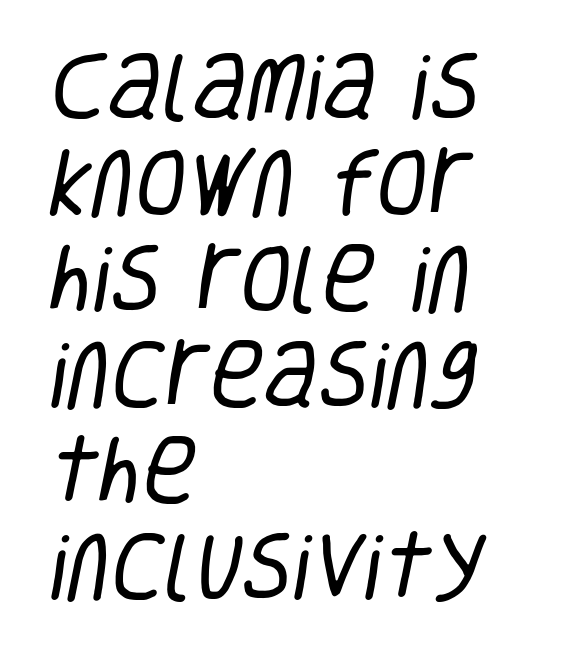
Lines of text with bare space underneath. Heaviness? Minimal to ordinary, like unemphasized prose. These lines stack with their left ends in a neat column. What's the leading like? Ordinary, nothing unusual. Is this a fixed-width face? No — the glyphs have proportional, varying widths.
